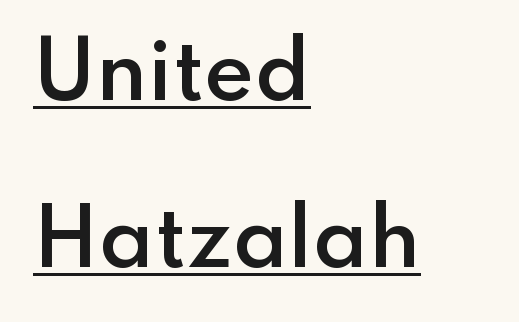
Has an underline been added? It has. The rendering keeps characters at their native spacing. The lines are quadded left. Does the lettering tilt? It doesn't — this is upright.
